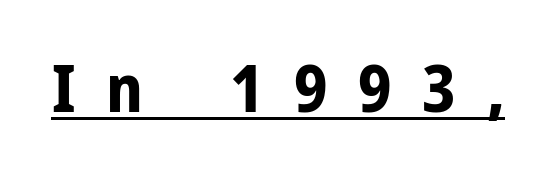
Q: Is the text bold? A: Yes.
Q: Is the text italic (slanted)? A: No, it is upright.
Q: Is the typeface a serif or a sans-serif typeface? A: Sans-serif.
Q: Is the text underlined? A: Yes.
Q: Is the spacing between letters normal or unusually wide? A: Unusually wide.
Q: Width (condensed, normal, or wide)? A: Normal.
Q: Stroke contrast? A: Low.
Q: x-height? A: Medium.
Q: Monospaced? A: No.
